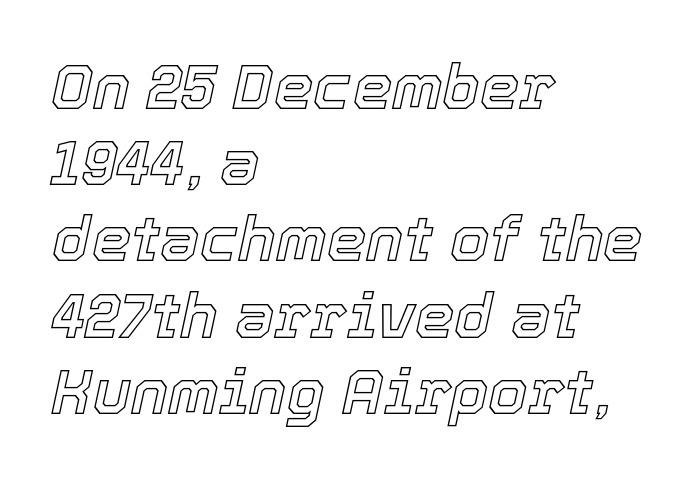
Q: Is the text italic (slanted)? A: Yes, it leans right by about 12 degrees.
Q: Is the text underlined? A: No.
Q: How is the paragraph aligned? A: Left-aligned.
Q: Is the spacing between letters normal or unusually wide? A: Normal.
Q: Width (condensed, normal, or wide)? A: Normal.
Q: x-height? A: Medium.
Q: Monospaced? A: No.
